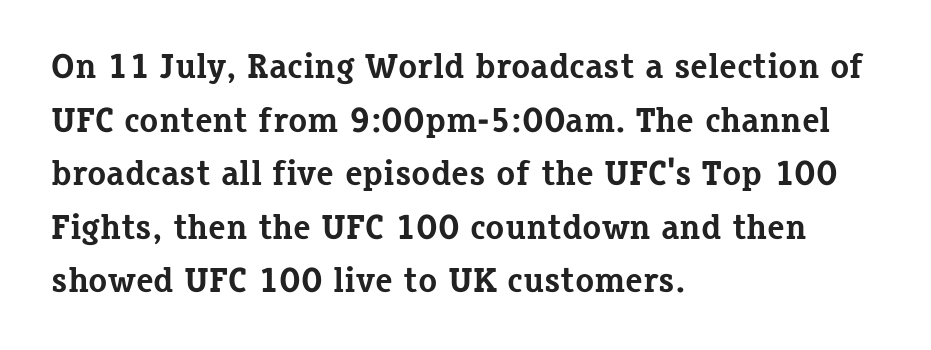
Characters remain perfectly vertical along every line. The text block is weighted toward the left margin, trailing off unevenly rightward. Glyph-to-glyph distance matches everyday printed text. Reading down the column, the eye jumps a familiar distance to each next line.
